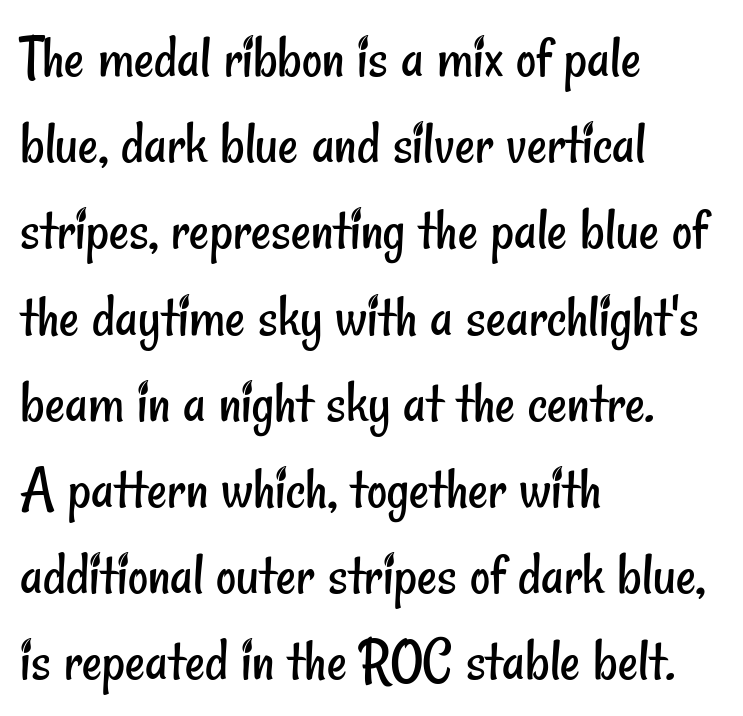
Does extra space separate the letters? No, they use regular spacing. Character widths vary here, with narrow letters taking less room than wide ones. A sans-serif font was chosen for this passage. This rendering features lettering with no underline. These lines stack with their left ends in a neat column.
